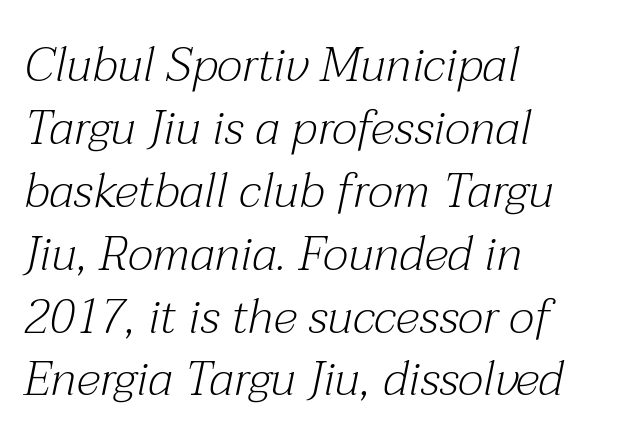
{"serif": "yes", "italic": "yes", "lean": "right", "slant_degrees": 12, "bold": "no", "weight": "light", "width": "normal", "stroke_contrast": "medium", "x_height": "medium", "monospaced": "no", "underline": "no", "align": "left", "line_spacing": "normal", "line_spacing_ratio": 1.31, "letter_spacing": "normal", "letter_spacing_em": 0.0, "glyph_px": 48}
